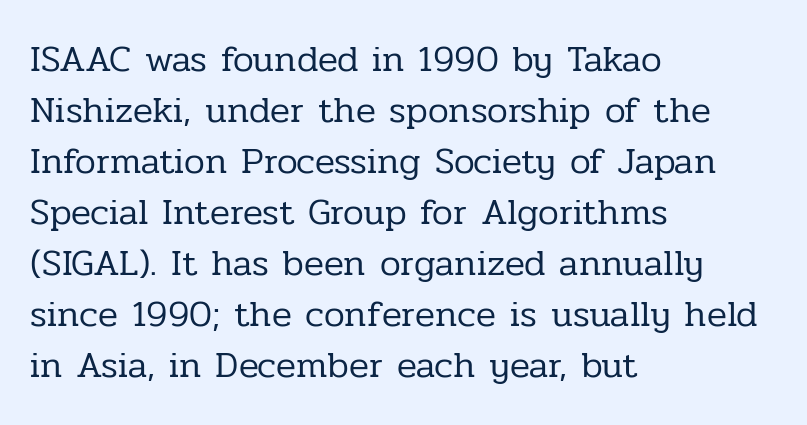
The image shows 37 px regular-weight serif type, upright; set left-aligned, normal line spacing (1.38x), normal letter spacing, not underlined; low stroke contrast and a medium x-height.
